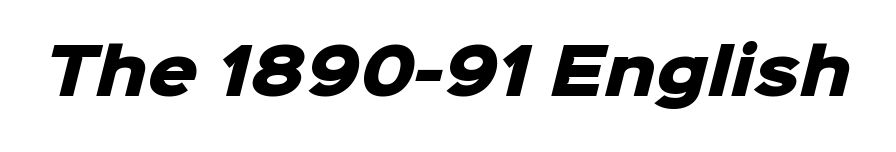
{"serif": "no", "bold": "yes", "weight": "heavy", "width": "normal", "stroke_contrast": "low", "x_height": "medium", "monospaced": "no", "underline": "no", "letter_spacing": "normal", "letter_spacing_em": 0.0, "glyph_px": 63}
